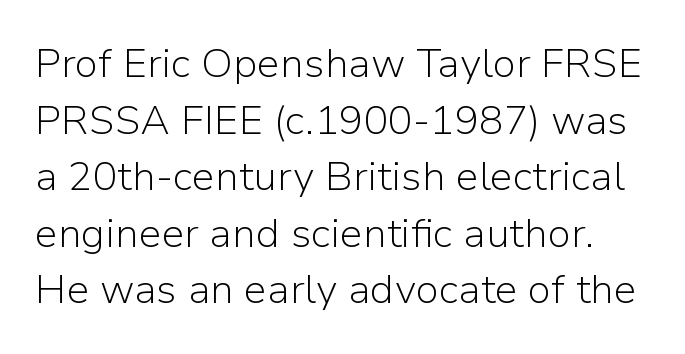
Q: Is the text bold? A: No.
Q: Is the text italic (slanted)? A: No, it is upright.
Q: Is the typeface a serif or a sans-serif typeface? A: Sans-serif.
Q: Is the text underlined? A: No.
Q: Is the spacing between letters normal or unusually wide? A: Normal.
Q: Is the spacing between lines tight, normal or loose? A: Normal.
Q: Width (condensed, normal, or wide)? A: Normal.
Q: Stroke contrast? A: Low.
Q: x-height? A: Medium.
Q: Monospaced? A: No.
